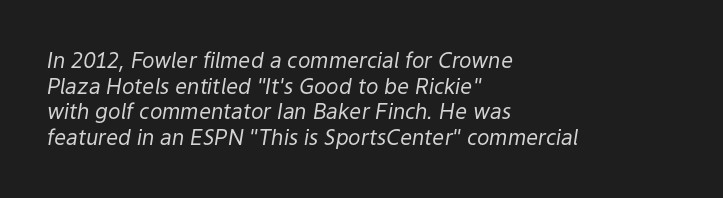
The image shows 21 px text type, italic (leaning right); set left-aligned, line spacing 1.22x, normal letter spacing, not underlined.
